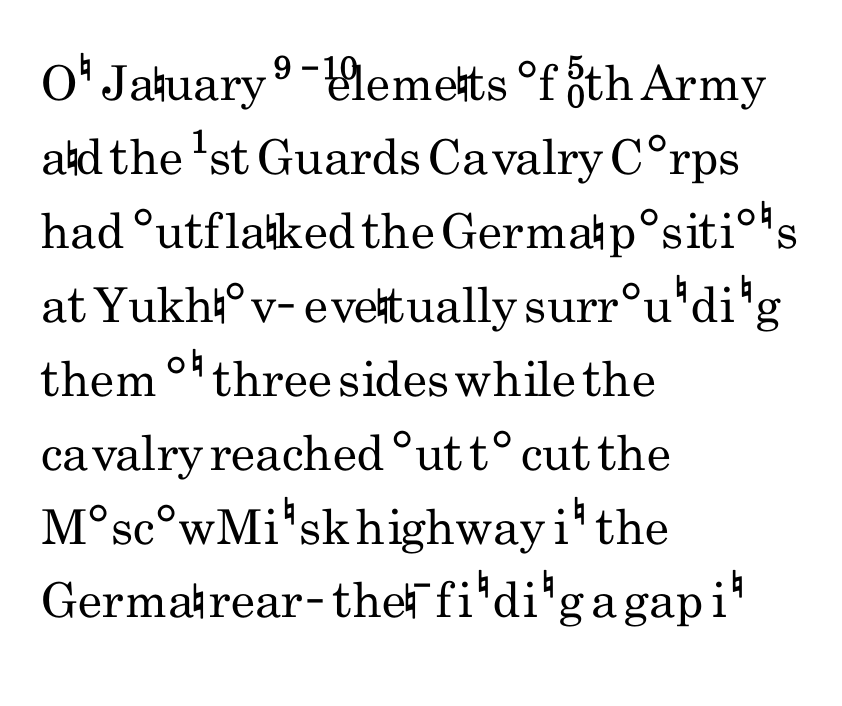
{"serif": "no", "italic": "no", "bold": "no", "weight": "regular", "width": "condensed", "stroke_contrast": "low", "x_height": "small", "monospaced": "no", "underline": "no", "align": "left", "line_spacing": "normal", "line_spacing_ratio": 1.54, "letter_spacing": "normal", "letter_spacing_em": 0.0, "glyph_px": 48}
